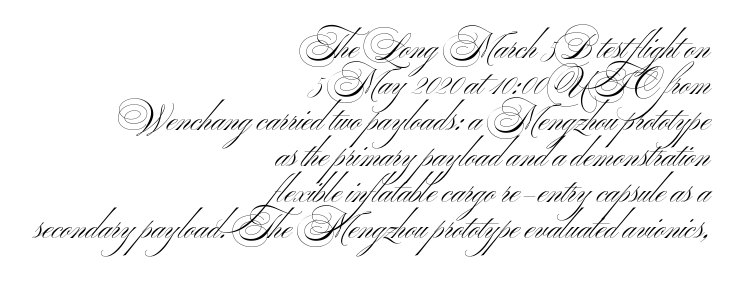
{"serif": "no", "bold": "no", "weight": "light", "width": "wide", "stroke_contrast": "medium", "x_height": "small", "monospaced": "no", "underline": "no", "align": "right", "line_spacing": "tight", "line_spacing_ratio": 1.09, "letter_spacing": "normal", "letter_spacing_em": 0.0, "glyph_px": 33}
